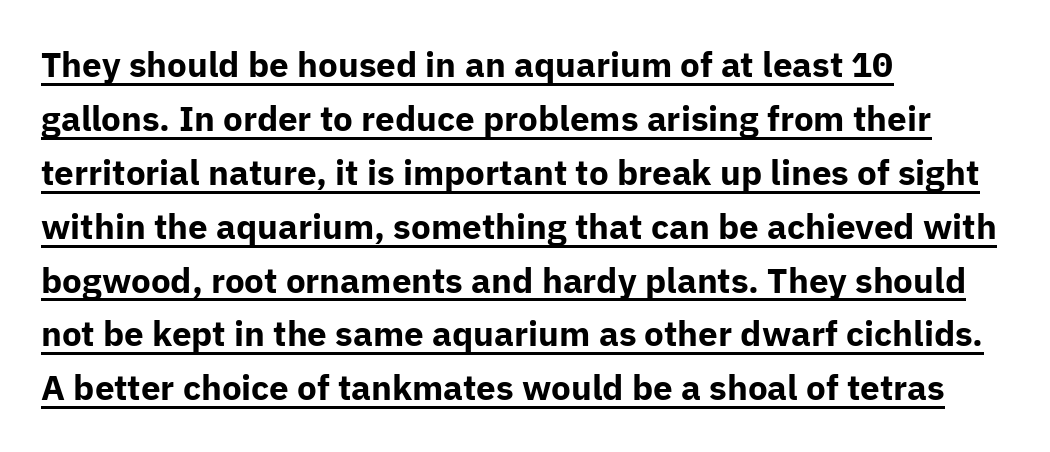
Letter spacing: default. The passage shown is emphatically bold. No feet cap the strokes, marking this as sans-serif type. The letters advance in unequal steps, a hallmark of proportional type.
